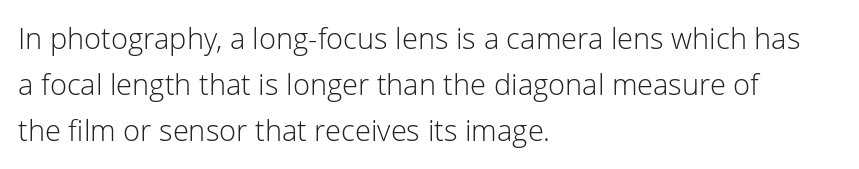
Compared with typical paragraphs, the rows here are spaced about the same. A clean baseline with only descenders dipping below it. You could not count columns in this text — the font is proportionally spaced. In terms of posture, this sample is upright. This is sans-serif lettering, the kind often seen on screens and signage.
